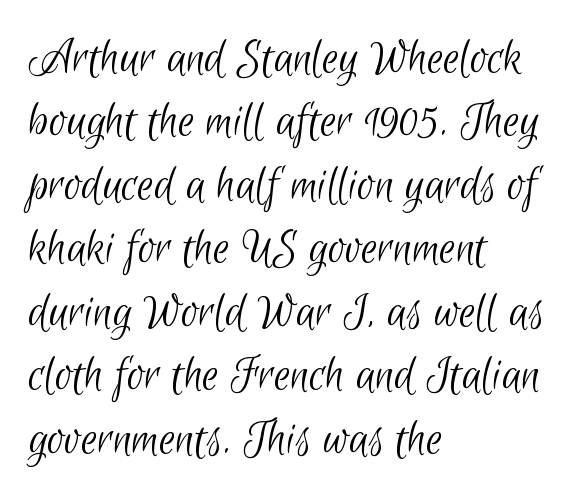
Every row of glyphs begins at an identical x-position on the left. The type family on display is of the sans-serif kind. The passage shown has conventional tracking throughout. This rendering features lettering with no underline. You could not count columns in this text — the font is proportionally spaced. The letters look calm and open, with moderate or lighter stems.
